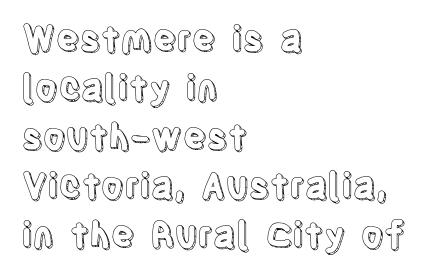
{"italic": "no", "width": "condensed", "x_height": "large", "monospaced": "no", "underline": "no", "align": "left", "line_spacing": "normal", "line_spacing_ratio": 1.4, "letter_spacing": "normal", "letter_spacing_em": 0.0, "glyph_px": 35}
